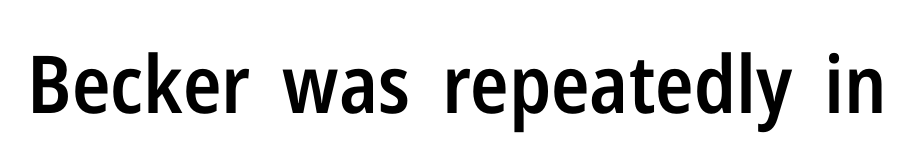
The image shows 80 px semibold, condensed sans-serif type, upright; set normal letter spacing, not underlined; low stroke contrast and a medium x-height.
